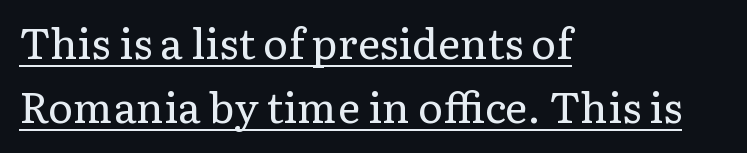
Check where the strokes stop: tiny serifs finish them off. A typesetter would call this leading conventional body-copy spacing. In terms of letterspacing, this is plain default setting. A student would call this left alignment; a typographer would say flush left, rag right. In terms of posture, this sample is upright.
